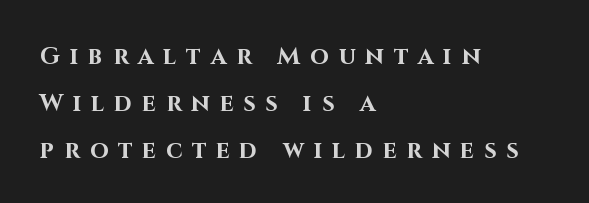
Q: Is the text bold? A: Yes.
Q: Is the text italic (slanted)? A: No, it is upright.
Q: Is the text underlined? A: No.
Q: How is the paragraph aligned? A: Left-aligned.
Q: Is the spacing between letters normal or unusually wide? A: Unusually wide.
Q: Is the spacing between lines tight, normal or loose? A: Loose.
